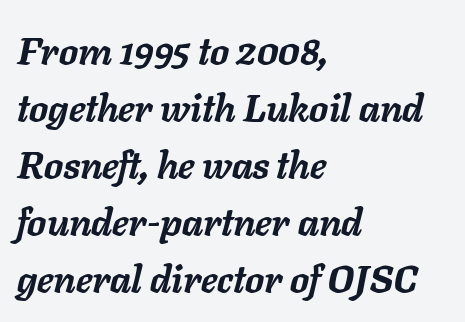
{"italic": "yes", "lean": "right", "slant_degrees": 11, "bold": "yes", "weight": "semibold", "width": "normal", "stroke_contrast": "low", "x_height": "medium", "monospaced": "no", "underline": "no", "align": "left", "line_spacing": "normal", "line_spacing_ratio": 1.5, "letter_spacing": "normal", "letter_spacing_em": 0.0, "glyph_px": 38}
